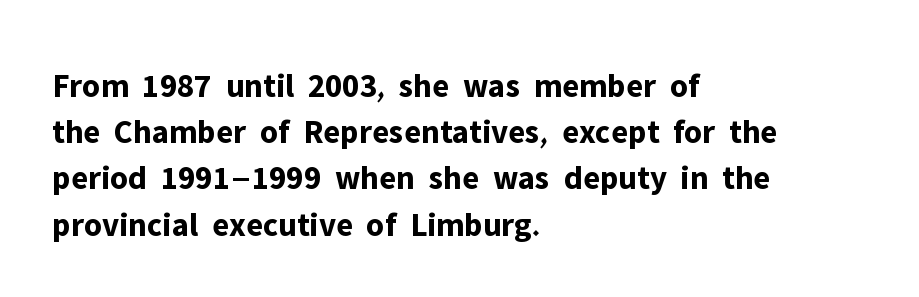
The image shows 34 px bold sans-serif type, upright; set left-aligned, normal line spacing (1.36x), normal letter spacing, not underlined; low stroke contrast and a medium x-height.
